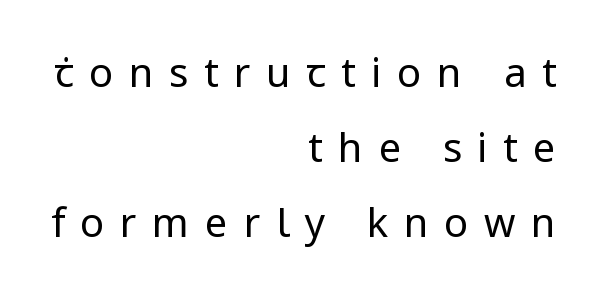
{"serif": "no", "italic": "no", "bold": "no", "weight": "regular", "width": "normal", "stroke_contrast": "low", "x_height": "medium", "monospaced": "no", "underline": "no", "align": "right", "line_spacing_ratio": 1.88, "letter_spacing": "wide", "letter_spacing_em": 0.39, "glyph_px": 40}
